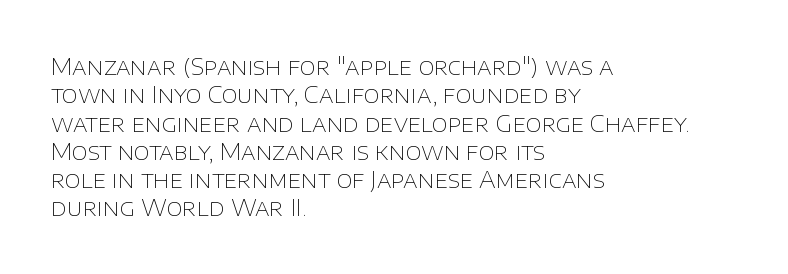
The image shows 23 px text type, upright; set left-aligned, line spacing 1.23x, normal letter spacing, not underlined.
